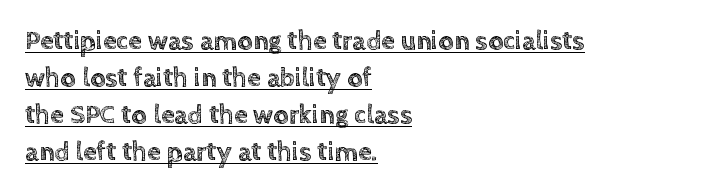
{"italic": "no", "underline": "yes", "align": "left", "line_spacing": "normal", "line_spacing_ratio": 1.37, "letter_spacing": "normal", "letter_spacing_em": 0.0, "glyph_px": 27}
